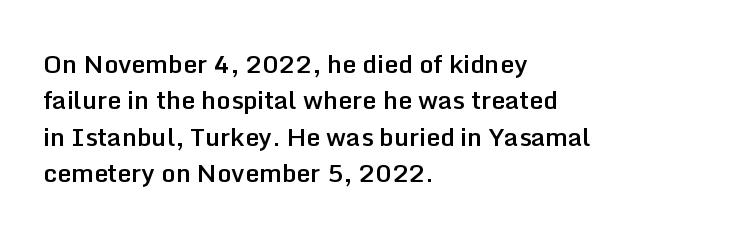
The image shows 25 px text type, upright; set left-aligned, normal line spacing (1.46x), normal letter spacing, not underlined.
